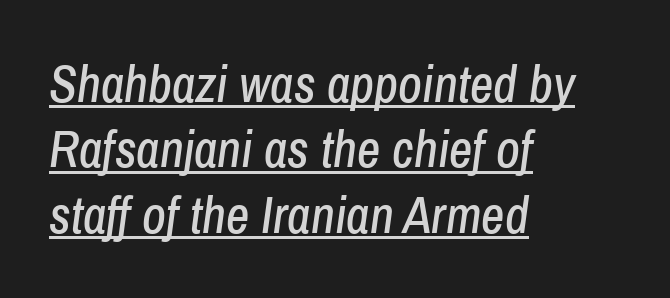
Q: Is the text italic (slanted)? A: Yes, it leans right by about 8 degrees.
Q: Is the text underlined? A: Yes.
Q: How is the paragraph aligned? A: Left-aligned.
Q: Is the spacing between letters normal or unusually wide? A: Normal.
Q: Is the spacing between lines tight, normal or loose? A: Normal.
Q: Width (condensed, normal, or wide)? A: Condensed.
Q: Stroke contrast? A: Low.
Q: x-height? A: Medium.
Q: Monospaced? A: No.
